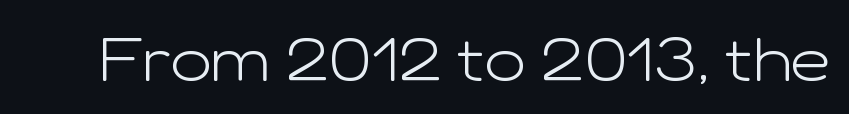
Q: Is the text bold? A: No.
Q: Is the text italic (slanted)? A: No, it is upright.
Q: Is the typeface a serif or a sans-serif typeface? A: Sans-serif.
Q: Is the text underlined? A: No.
Q: Is the spacing between letters normal or unusually wide? A: Normal.
Q: Width (condensed, normal, or wide)? A: Wide.
Q: Stroke contrast? A: Low.
Q: x-height? A: Medium.
Q: Monospaced? A: No.
